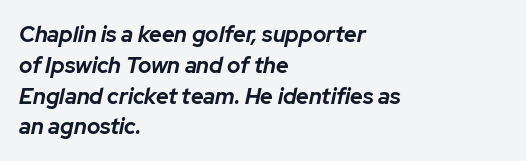
Successive baselines arrive at the customary interval. The face used here has a pronounced slope to its letters. The compositor pushed each line to the left boundary. The letterforms sit shoulder to shoulder at normal distance. I'd describe the lettering as bold — thick and assertive. The glyphs are unaccompanied by any horizontal stroke below them.
